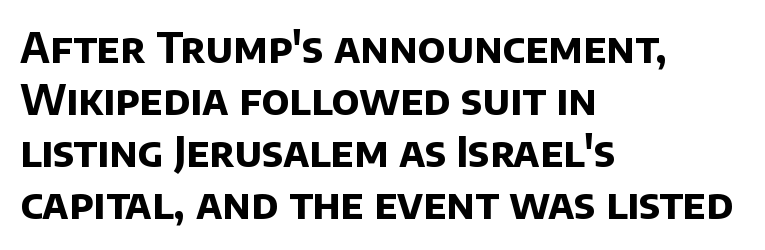
Q: Is the text bold? A: Yes.
Q: Is the typeface a serif or a sans-serif typeface? A: Sans-serif.
Q: Is the text underlined? A: No.
Q: How is the paragraph aligned? A: Left-aligned.
Q: Is the spacing between letters normal or unusually wide? A: Normal.
Q: Is the spacing between lines tight, normal or loose? A: Normal.
Q: Width (condensed, normal, or wide)? A: Normal.
Q: Stroke contrast? A: Low.
Q: x-height? A: Large.
Q: Monospaced? A: No.
